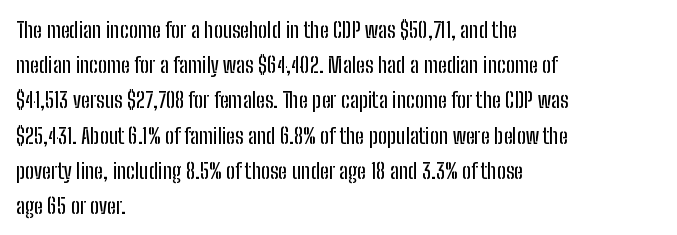
The face used here is rendered with its standard letterfit. A bare baseline throughout the passage. The compositor pushed each line to the left boundary. Regarding leading, the lines here are spaced in the standard way.
